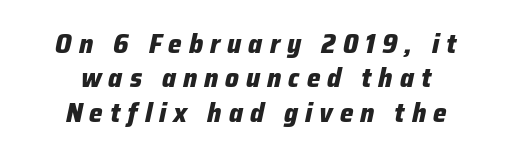
The image shows 27 px bold type, italic (leaning right); set centered, normal line spacing (1.27x), unusually wide letter spacing (+0.26 em), not underlined.
